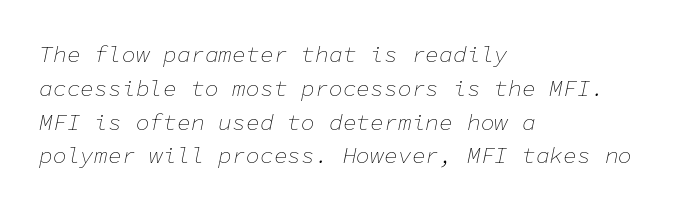
Q: Is the text bold? A: No.
Q: Is the text italic (slanted)? A: Yes, it leans right by about 11 degrees.
Q: Is the text underlined? A: No.
Q: How is the paragraph aligned? A: Left-aligned.
Q: Is the spacing between letters normal or unusually wide? A: Normal.
Q: Is the spacing between lines tight, normal or loose? A: Normal.
